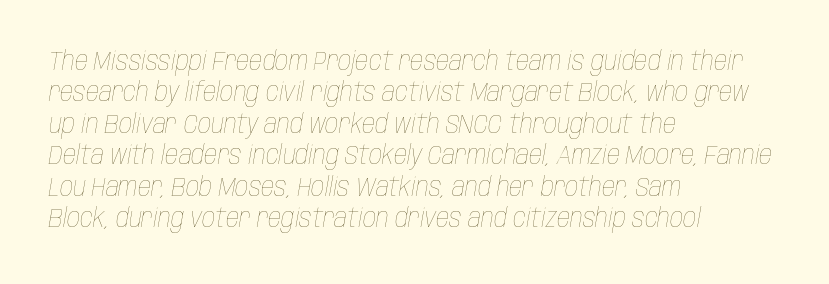
Q: Is the text bold? A: No.
Q: Is the text italic (slanted)? A: Yes, it leans right by about 10 degrees.
Q: Is the text underlined? A: No.
Q: How is the paragraph aligned? A: Left-aligned.
Q: Is the spacing between letters normal or unusually wide? A: Normal.
